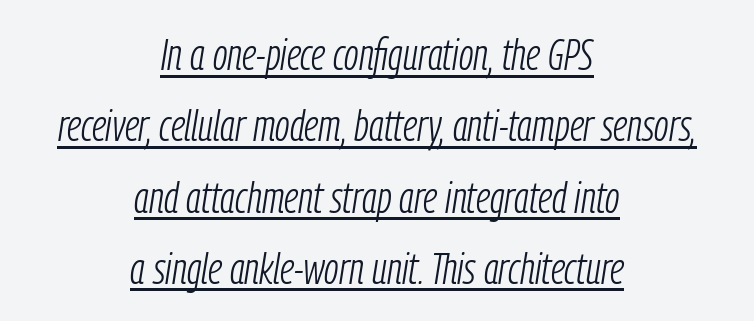
The image shows 44 px light, condensed type, italic (leaning right); set centered, normal line spacing (1.62x), normal letter spacing, underlined; low stroke contrast and a medium x-height.
